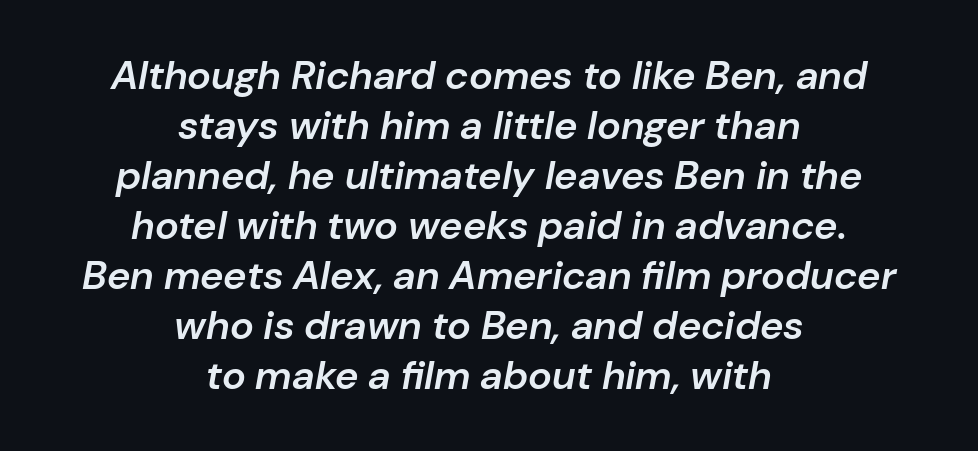
The image shows 40 px semibold type, italic (leaning right); set centered, normal line spacing (1.25x), normal letter spacing, not underlined; low stroke contrast and a medium x-height.
